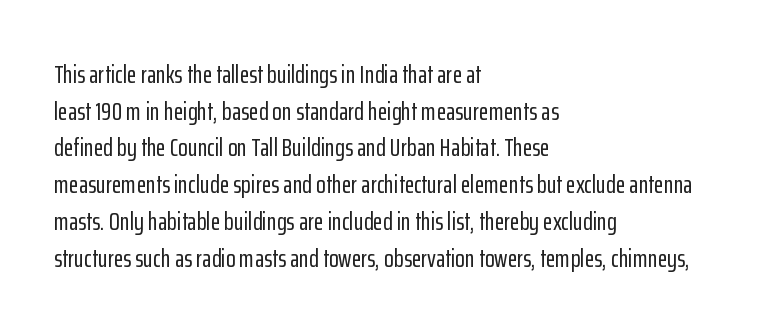
The image shows 25 px text type, upright; set left-aligned, normal line spacing (1.47x), normal letter spacing, not underlined.
